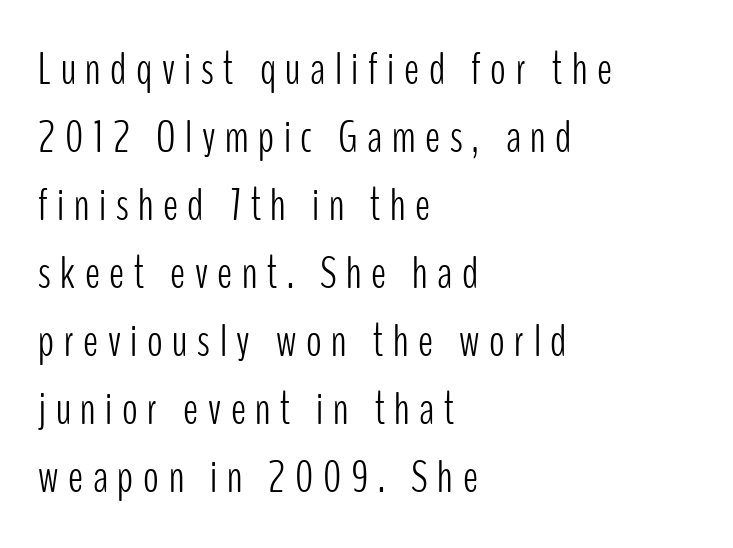
Think standard paragraph weight, or any step lighter than that. Tracking here is generous; glyphs stand well apart from one another. Unlike a traditional serif, this face leaves its strokes unadorned. Think of a printed novel: that variable character pitch is what you see here.
